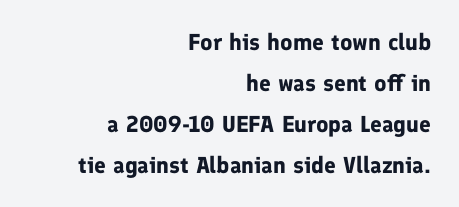
The zone under the glyphs is completely vacant. One-word summary of the alignment: right. The face used here is rendered with its standard letterfit. The letters are bold, with thick, heavy strokes.
